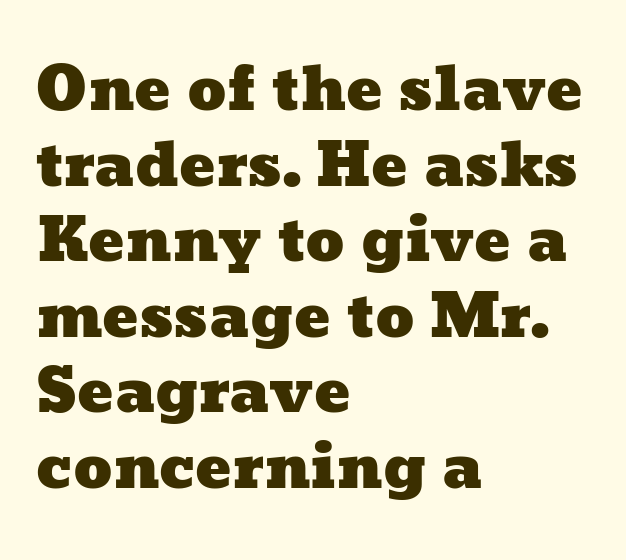
{"width": "wide", "stroke_contrast": "low", "x_height": "medium", "monospaced": "no", "underline": "no", "align": "left", "line_spacing": "normal", "line_spacing_ratio": 1.26, "letter_spacing": "normal", "letter_spacing_em": 0.0, "glyph_px": 60}
